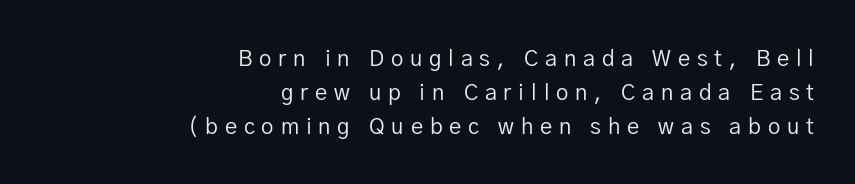
Posture: upright roman. You could only call the tracking loose — the letters float apart. Does the leading feel generous? No, just average. This is not heavy type; no bold has been used. Visually the block forms a straight wall on the right and a jagged coastline on the left. A bare baseline throughout the passage.
